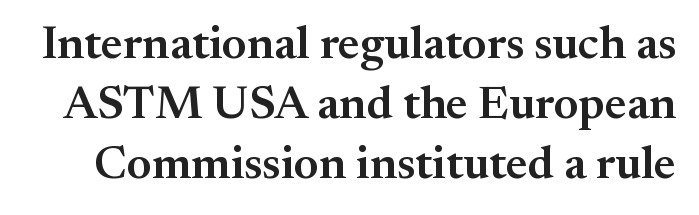
The image shows 47 px semibold serif type, upright; set normal line spacing (1.28x), normal letter spacing, not underlined; medium stroke contrast and a small x-height.
